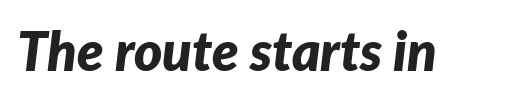
Thick stems and heavy bowls — unmistakably bold. There's an unmistakable incline to the writing here. Tracking here is standard; glyphs follow each other at the usual distance. A typesetter would call this proportional, since set widths differ per character.
